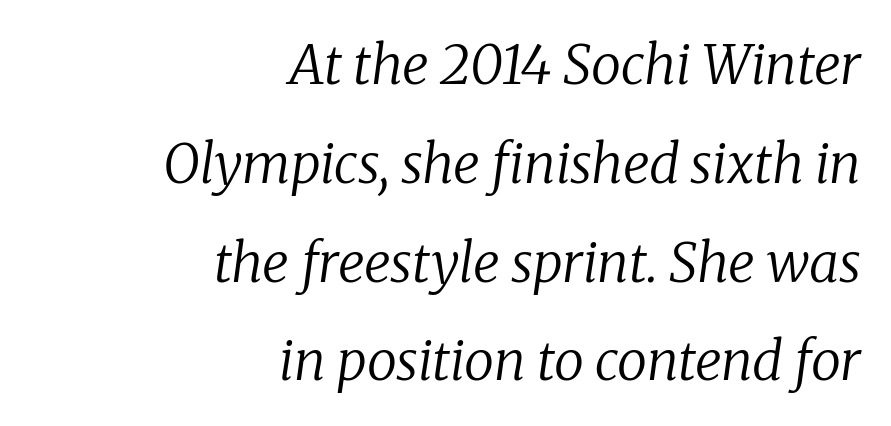
Q: Is the text bold? A: No.
Q: Is the text italic (slanted)? A: Yes, it leans right by about 8 degrees.
Q: Is the typeface a serif or a sans-serif typeface? A: Serif.
Q: Is the text underlined? A: No.
Q: How is the paragraph aligned? A: Right-aligned.
Q: Is the spacing between letters normal or unusually wide? A: Normal.
Q: Width (condensed, normal, or wide)? A: Normal.
Q: Stroke contrast? A: Low.
Q: x-height? A: Medium.
Q: Monospaced? A: No.
